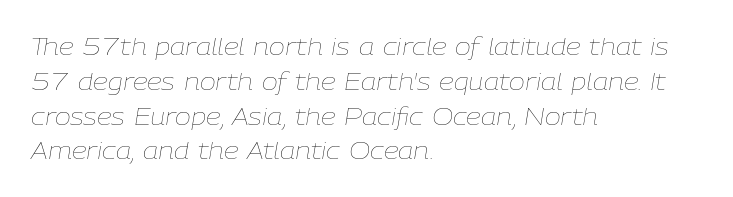
Typeset ragged right — the left edge is the straight one. The gaps between neighbouring characters are ordinary and unremarkable. The passage shown is not bold in any degree. The rows are spaced the way most documents space them.
